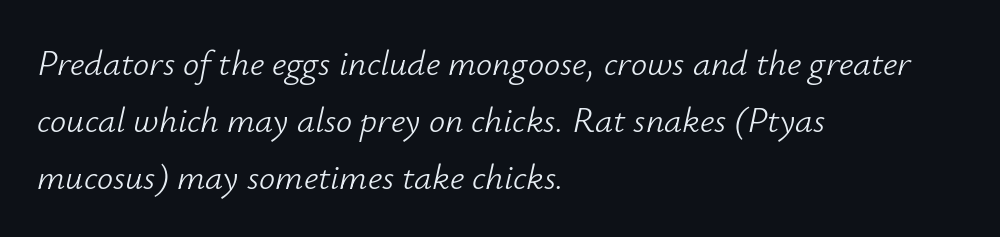
{"italic": "yes", "lean": "right", "slant_degrees": 12, "bold": "no", "weight": "light", "width": "normal", "stroke_contrast": "low", "x_height": "small", "monospaced": "no", "underline": "no", "align": "left", "line_spacing": "normal", "line_spacing_ratio": 1.58, "letter_spacing": "normal", "letter_spacing_em": 0.0, "glyph_px": 36}
